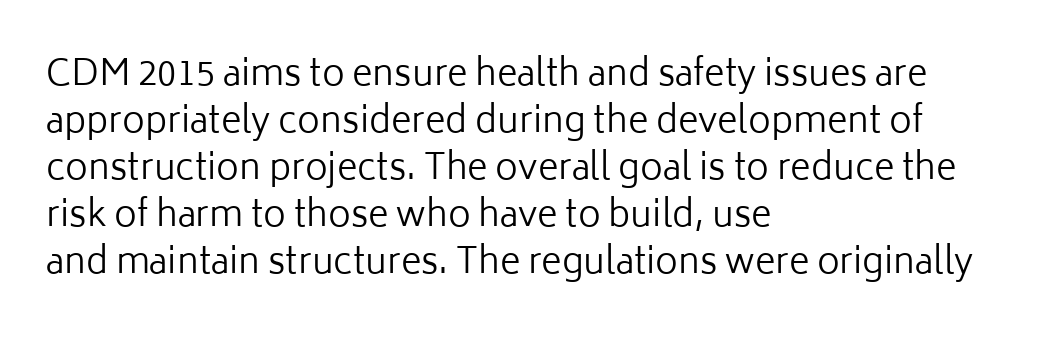
A roman cut, with each character standing at attention. Honestly, the row spacing looks completely unremarkable. Check the space under the baseline: it is left empty. Characters follow at the spacing the type designer built in.
